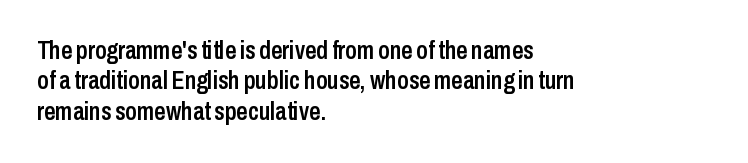
This is moderately heavy type, rendered in semibold. The lines are quadded left. The words here are not underlined. Look at the tracking — it's just the regular setting, nothing added. No italicization has been applied; the sample stays upright.
